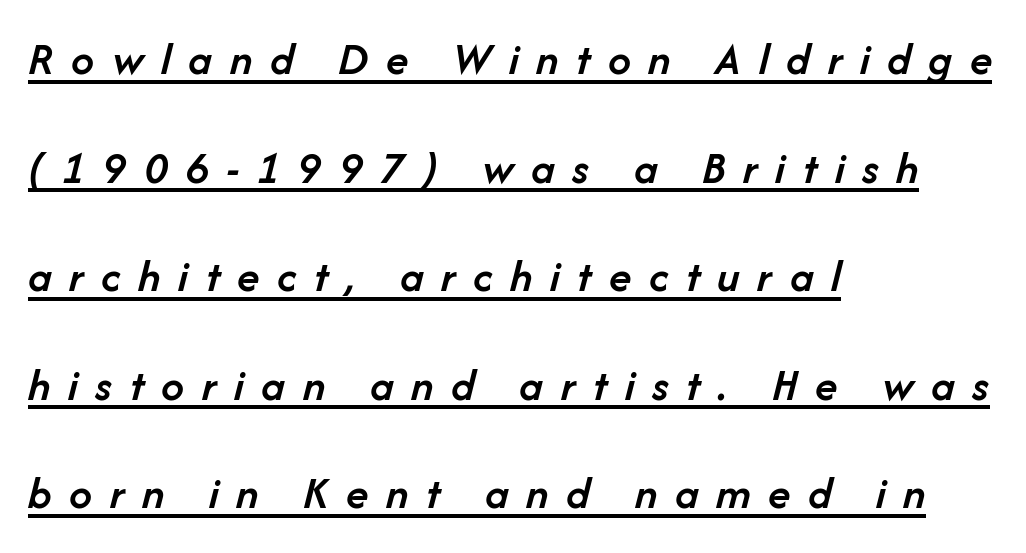
The image shows 46 px semibold type, italic (leaning right); set left-aligned, loose line spacing (2.36x), unusually wide letter spacing (+0.38 em), underlined; low stroke contrast and a medium x-height.
